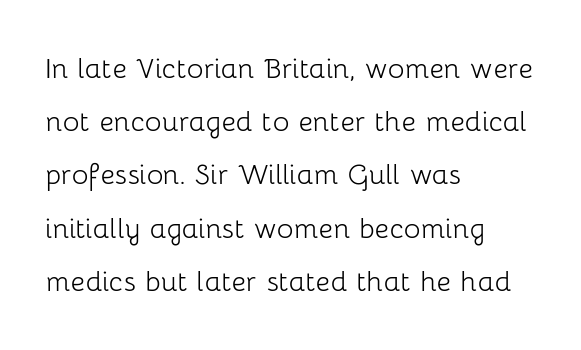
The baseline area is clear. Students, observe: this is what conventionally led text looks like. The rag falls on the right side of this text block. Note the varied advance widths — an 'i' is clearly narrower than an 'm'. The letters stand straight up with perfectly vertical stems.
